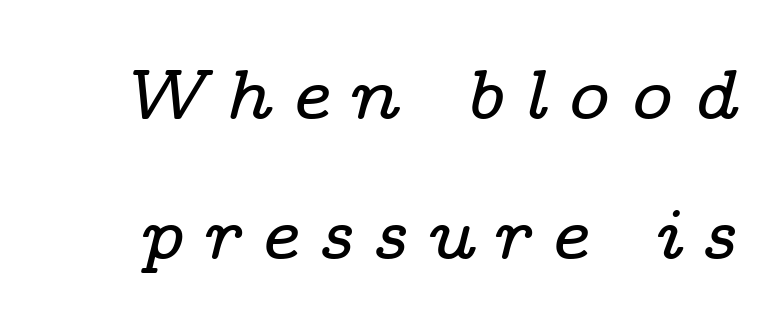
The designer dialed line spacing up above the default. These lines were composed using italics. Honestly, there is no underline to notice here at all. Someone cranked the tracking dial way up on this one. Check where the strokes stop: tiny serifs finish them off. Here the designer chose a conventional face with non-uniform glyph widths.
